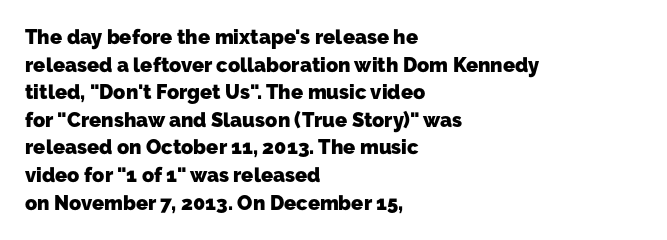
Q: Is the text bold? A: Yes.
Q: Is the text underlined? A: No.
Q: How is the paragraph aligned? A: Left-aligned.
Q: Is the spacing between letters normal or unusually wide? A: Normal.
Q: Is the spacing between lines tight, normal or loose? A: Normal.
